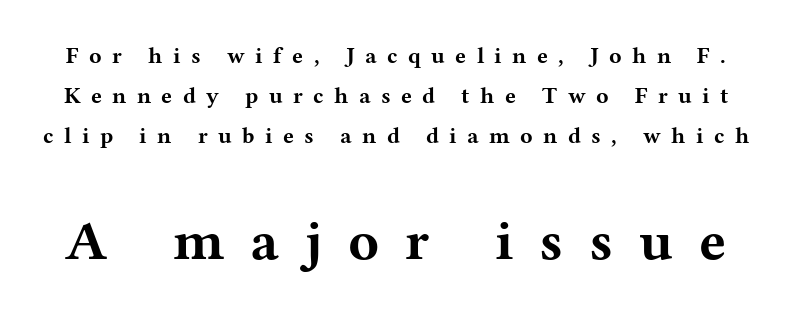
Q: Is the text bold? A: Yes.
Q: Is the text italic (slanted)? A: No, it is upright.
Q: Is the typeface a serif or a sans-serif typeface? A: Serif.
Q: Is the text underlined? A: No.
Q: Is the spacing between letters normal or unusually wide? A: Unusually wide.
Q: Which block of text is set in a larger size, the first (top) or the second (bottom)? A: The second (bottom) one.
Q: Width (condensed, normal, or wide)? A: Wide.
Q: Stroke contrast? A: Medium.
Q: x-height? A: Medium.
Q: Monospaced? A: No.
